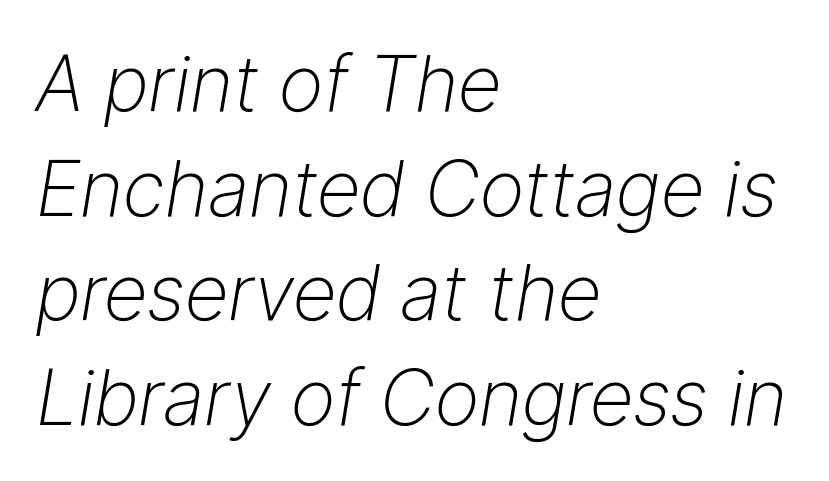
The image shows 77 px light type, italic (leaning right); set left-aligned, normal line spacing (1.36x), normal letter spacing, not underlined; low stroke contrast and a medium x-height.
